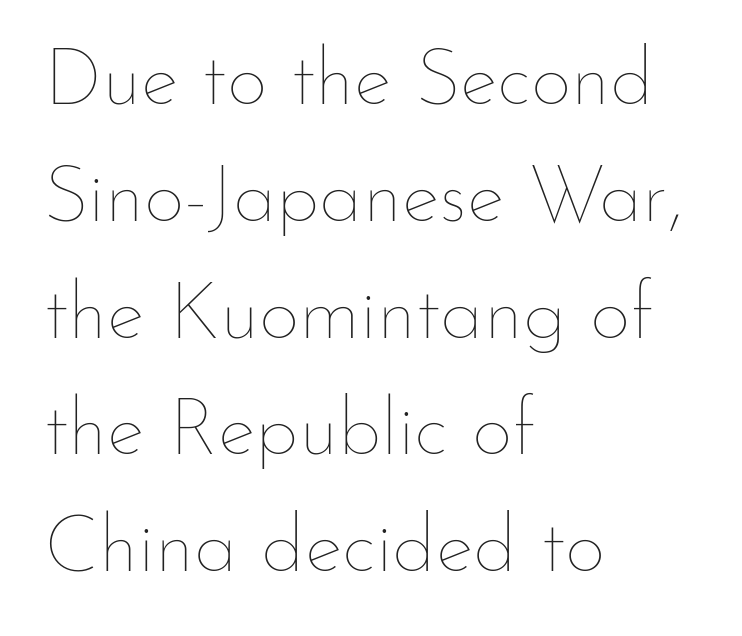
If you drew a ruler down the left edge, every line would touch it. This sample keeps an unexceptional amount of space between lines. Weight class: somewhere from thin through regular. The lettering stays uniformly vertical, giving the passage a roman look.
